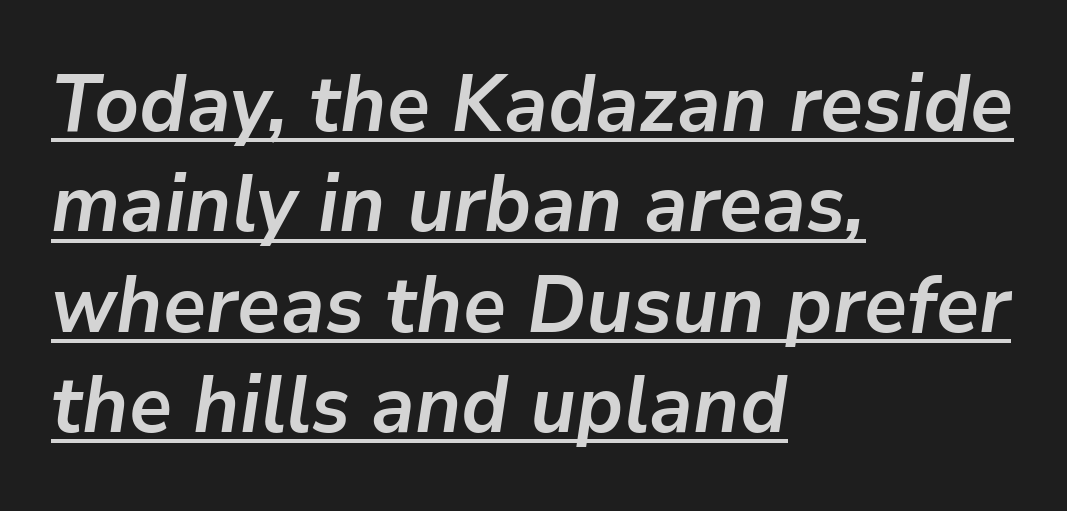
The image shows 79 px semibold type, italic (leaning right); set left-aligned, normal line spacing (1.27x), normal letter spacing, underlined; low stroke contrast and a medium x-height.
